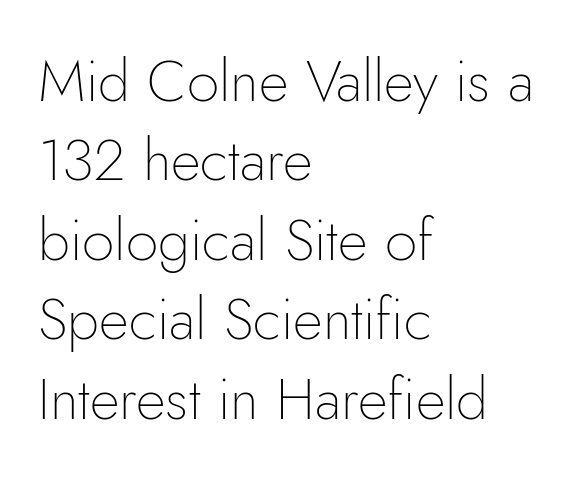
Typeset ragged right — the left edge is the straight one. Character widths vary here, with narrow letters taking less room than wide ones. The axis of the letterforms is exactly vertical. This rendering leaves character spacing at its baseline value. Honestly, there is no underline to notice here at all. I'd call this a sans setting — the letters go barefoot.
